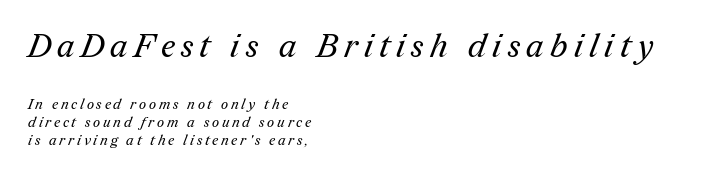
Q: Is the text bold? A: No.
Q: Is the typeface a serif or a sans-serif typeface? A: Serif.
Q: Is the text underlined? A: No.
Q: How is the paragraph aligned? A: Left-aligned.
Q: Is the spacing between letters normal or unusually wide? A: Unusually wide.
Q: Is the spacing between lines tight, normal or loose? A: Normal.
Q: Which block of text is set in a larger size, the first (top) or the second (bottom)? A: The first (top) one.
Q: Width (condensed, normal, or wide)? A: Normal.
Q: Stroke contrast? A: Medium.
Q: x-height? A: Medium.
Q: Monospaced? A: No.
